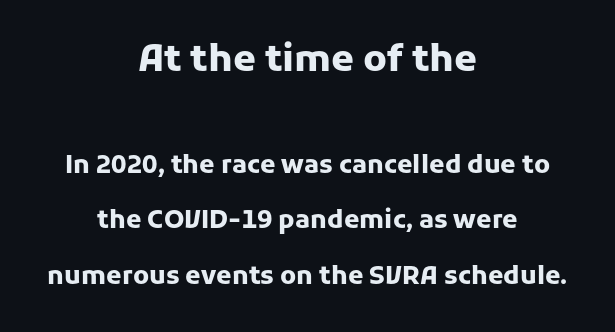
The setting favours the middle, as headings and verse often do. Here the glyphs are tracked normally, forming tight word shapes. This sample uses an upright cut, with every glyph sitting square on the baseline. Glance below the letters and you will spot only blank space.
